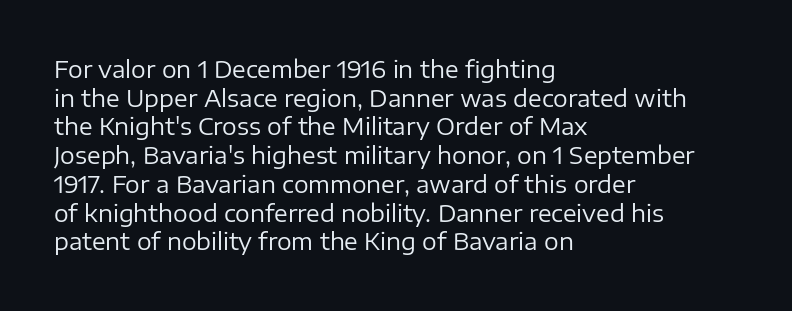
{"italic": "no", "bold": "no", "underline": "no", "align": "left", "line_spacing": "normal", "line_spacing_ratio": 1.25, "letter_spacing": "normal", "letter_spacing_em": 0.0, "glyph_px": 23}
